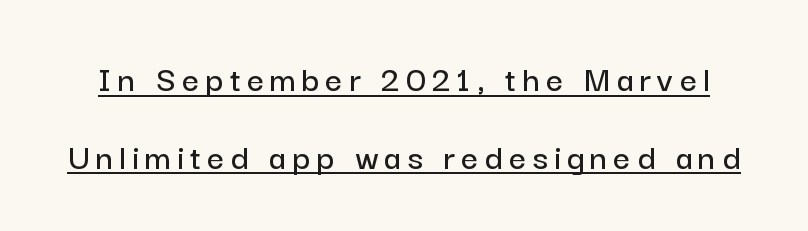
The image shows 37 px sans-serif type, upright; set loose line spacing (2.1x), underlined; low stroke contrast and a medium x-height.
